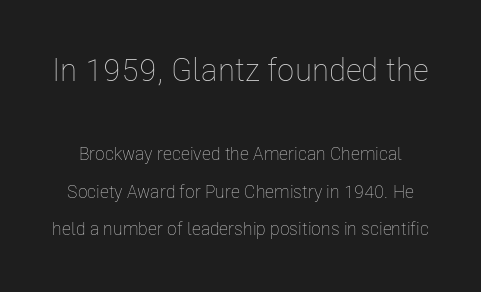
Q: Is the text bold? A: No.
Q: Is the text italic (slanted)? A: No, it is upright.
Q: Is the text underlined? A: No.
Q: Is the spacing between letters normal or unusually wide? A: Normal.
Q: Is the spacing between lines tight, normal or loose? A: Loose.
Q: Which block of text is set in a larger size, the first (top) or the second (bottom)? A: The first (top) one.
Q: Width (condensed, normal, or wide)? A: Condensed.
Q: Stroke contrast? A: Low.
Q: x-height? A: Medium.
Q: Monospaced? A: No.
